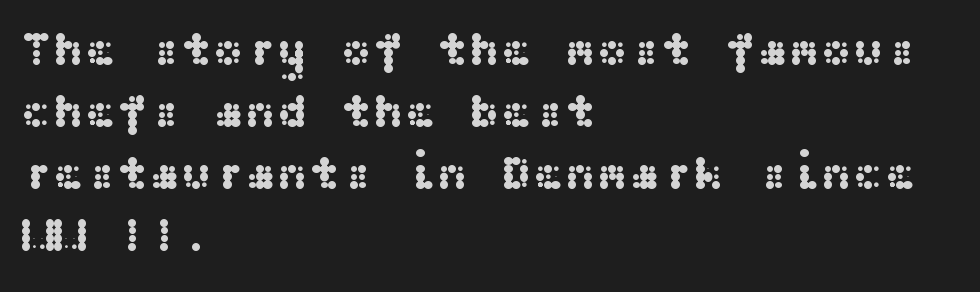
Interline gaps are of average width in this sample. Caption: standard tracking, unaltered. Designer's note — italics off, roman on. The type family on display is of the sans-serif kind.
